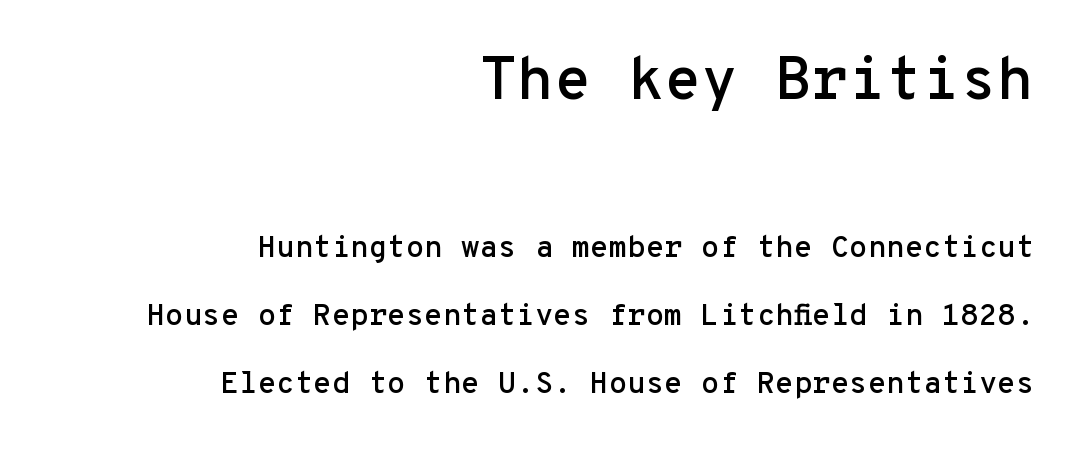
Q: Is the text italic (slanted)? A: No, it is upright.
Q: Is the typeface a serif or a sans-serif typeface? A: Sans-serif.
Q: Is the text underlined? A: No.
Q: How is the paragraph aligned? A: Right-aligned.
Q: Is the spacing between letters normal or unusually wide? A: Normal.
Q: Is the spacing between lines tight, normal or loose? A: Loose.
Q: Which block of text is set in a larger size, the first (top) or the second (bottom)? A: The first (top) one.
Q: Width (condensed, normal, or wide)? A: Normal.
Q: Stroke contrast? A: Low.
Q: x-height? A: Medium.
Q: Monospaced? A: Yes.
